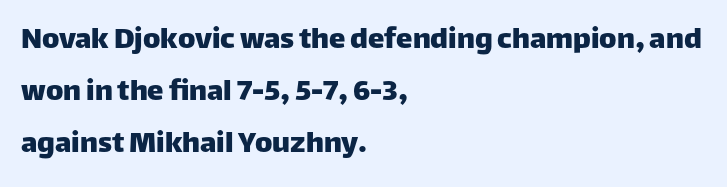
Q: Is the text italic (slanted)? A: No, it is upright.
Q: Is the typeface a serif or a sans-serif typeface? A: Sans-serif.
Q: Is the text underlined? A: No.
Q: How is the paragraph aligned? A: Left-aligned.
Q: Is the spacing between letters normal or unusually wide? A: Normal.
Q: Is the spacing between lines tight, normal or loose? A: Normal.
Q: Width (condensed, normal, or wide)? A: Normal.
Q: Stroke contrast? A: Low.
Q: x-height? A: Large.
Q: Monospaced? A: No.
